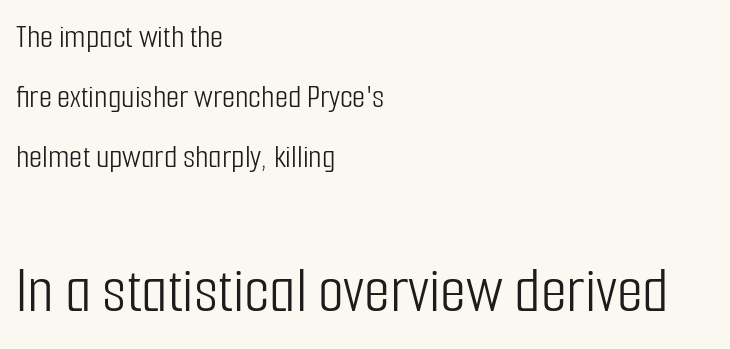
{"serif": "no", "italic": "no", "bold": "no", "weight": "light", "width": "condensed", "stroke_contrast": "low", "x_height": "medium", "monospaced": "no", "underline": "no", "align": "left", "line_spacing_ratio": 1.77, "letter_spacing": "normal", "letter_spacing_em": 0.0, "larger_block": "second", "size_ratio": 1.97, "glyph_px": 67}
